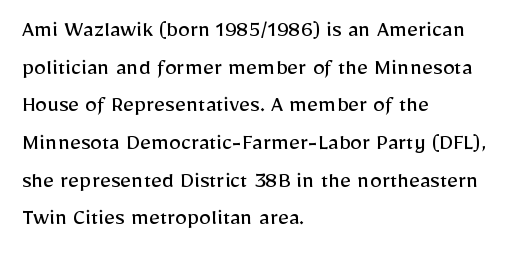
The setting favours the left margin, as ordinary paragraphs usually do. The face looks like a standard text weight, possibly lighter. Each row of text sits above clean, open space. Posture: straight, roman, zero tilt.
